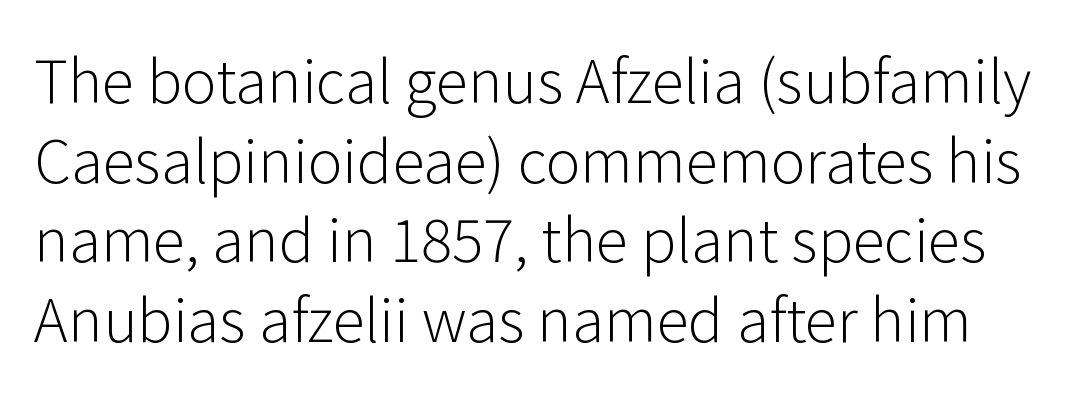
The image shows 59 px light sans-serif type, upright; set normal line spacing (1.35x), normal letter spacing, not underlined; low stroke contrast and a medium x-height.
